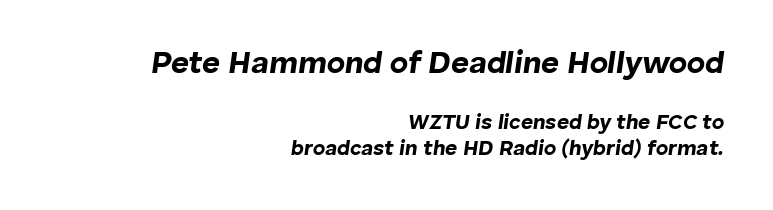
Rows of type keep a routine distance in the vertical direction. Here the designer chose a conventional face with non-uniform glyph widths. The rag falls on the left side of this text block. The space beneath each line is pristine and unruled. Two sizes are in play, and the larger belongs to the first block. The glyphs look as if they've been sheared to an angle.
